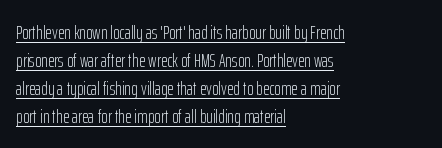
Q: Is the text bold? A: No.
Q: Is the text italic (slanted)? A: No, it is upright.
Q: Is the text underlined? A: Yes.
Q: How is the paragraph aligned? A: Left-aligned.
Q: Is the spacing between letters normal or unusually wide? A: Normal.
Q: Is the spacing between lines tight, normal or loose? A: Normal.
